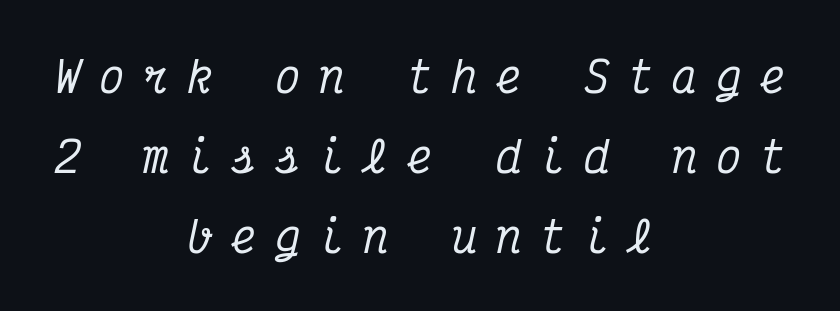
Q: Is the text italic (slanted)? A: Yes, it leans right by about 12 degrees.
Q: Is the typeface a serif or a sans-serif typeface? A: Serif.
Q: Is the text underlined? A: No.
Q: How is the paragraph aligned? A: Centered.
Q: Is the spacing between letters normal or unusually wide? A: Unusually wide.
Q: Is the spacing between lines tight, normal or loose? A: Loose.
Q: Width (condensed, normal, or wide)? A: Condensed.
Q: Stroke contrast? A: Medium.
Q: x-height? A: Medium.
Q: Monospaced? A: Yes.
